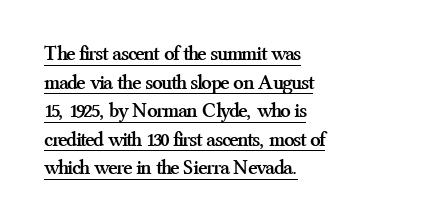
Vertical strokes here are truly vertical. The line-height multiplier appears to be the usual default. Teacher's note: observe the even left margin — that is flush-left alignment. Observe the ordinary spacing: letters are neighbours, not strangers. I'd describe the lettering as bold — thick and assertive.
